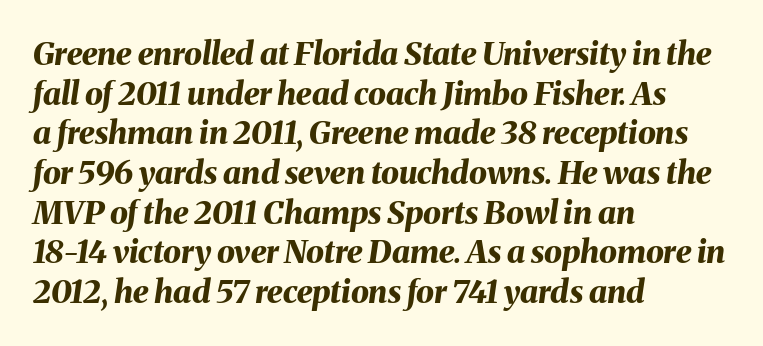
{"italic": "yes", "lean": "right", "slant_degrees": 8, "bold": "yes", "weight": "bold", "width": "normal", "stroke_contrast": "medium", "x_height": "medium", "monospaced": "no", "underline": "no", "align": "left", "line_spacing_ratio": 1.24, "letter_spacing": "normal", "letter_spacing_em": 0.0, "glyph_px": 32}
